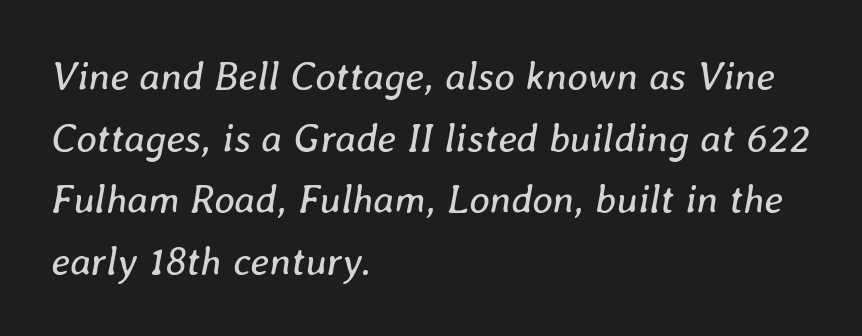
{"italic": "yes", "lean": "right", "slant_degrees": 8, "bold": "no", "weight": "regular", "width": "normal", "stroke_contrast": "low", "x_height": "medium", "monospaced": "no", "underline": "no", "align": "left", "line_spacing": "normal", "line_spacing_ratio": 1.54, "letter_spacing": "normal", "letter_spacing_em": 0.0, "glyph_px": 40}
